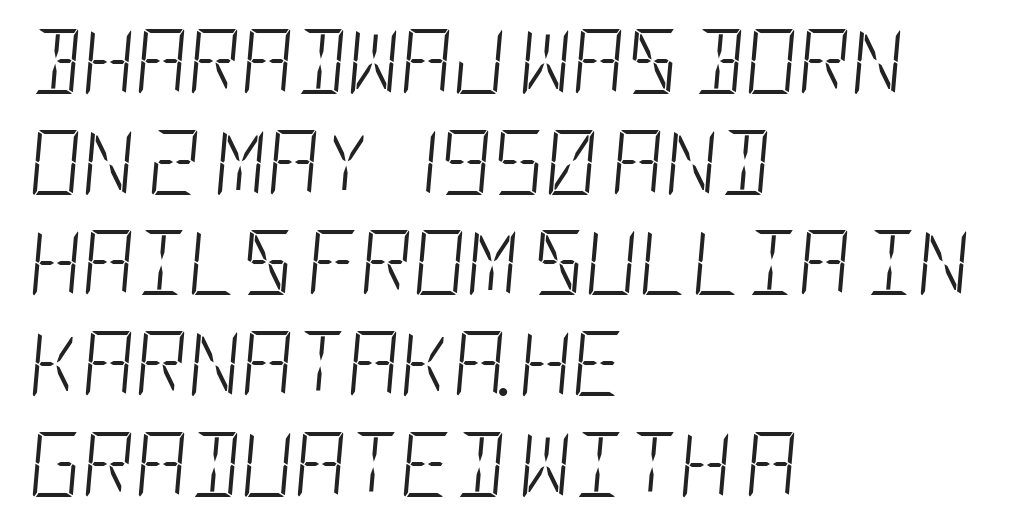
Q: Is the text bold? A: No.
Q: Is the text italic (slanted)? A: Yes, it leans right by about 5 degrees.
Q: Is the text underlined? A: No.
Q: How is the paragraph aligned? A: Left-aligned.
Q: Is the spacing between letters normal or unusually wide? A: Normal.
Q: Is the spacing between lines tight, normal or loose? A: Normal.
Q: Width (condensed, normal, or wide)? A: Condensed.
Q: Stroke contrast? A: Low.
Q: x-height? A: Large.
